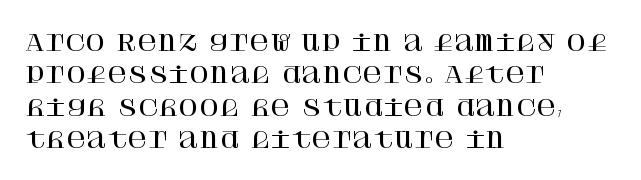
Bare-footed words on every line. The space between consecutive lines is moderate. Caption: standard tracking, unaltered. The lettering holds an erect, upright posture throughout. The text block is weighted toward the left margin, trailing off unevenly rightward.
